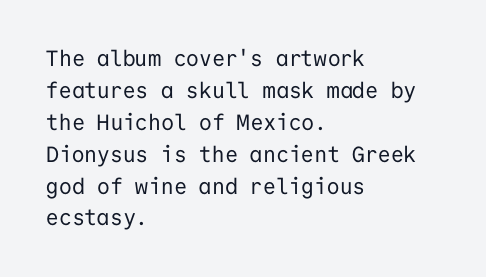
The image shows 22 px text type, upright; set left-aligned, normal line spacing (1.45x), normal letter spacing, not underlined.
